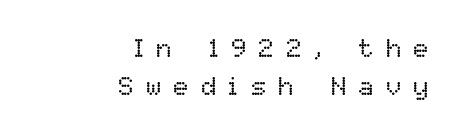
Q: Is the text bold? A: No.
Q: Is the text italic (slanted)? A: No, it is upright.
Q: Is the text underlined? A: No.
Q: How is the paragraph aligned? A: Right-aligned.
Q: Is the spacing between letters normal or unusually wide? A: Unusually wide.
Q: Is the spacing between lines tight, normal or loose? A: Normal.
